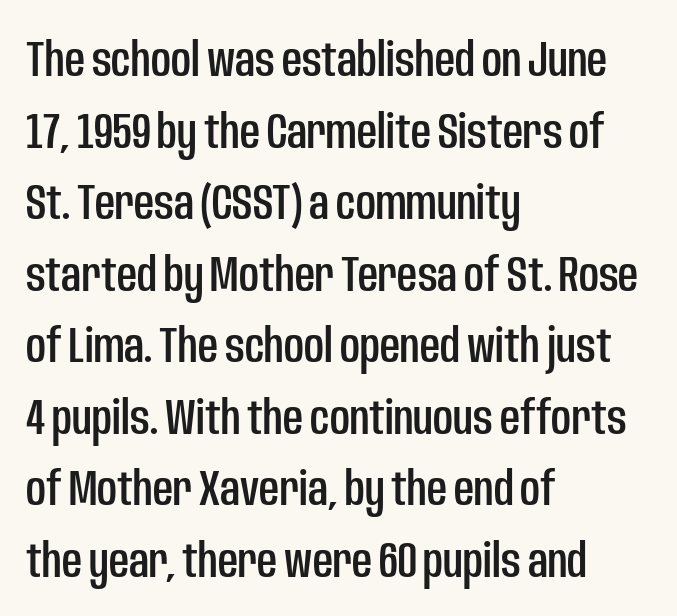
This rendering uses left alignment, leaving the right contour irregular. The gaps between neighbouring characters are ordinary and unremarkable. Classification — sans serif. Unlike italic type, these characters show no tilt at all. Has an underline been added? It has not.
